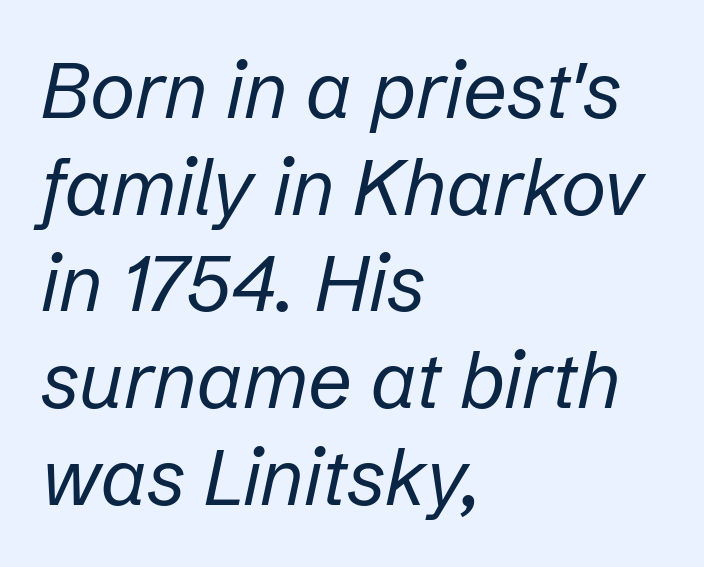
The tracking reads as untouched default to a designer's eye. Each line starts at the same left margin while the right side varies. You can tell it's italic because the verticals aren't actually vertical. Looks like regular typesetting: each glyph gets only the width it needs.
